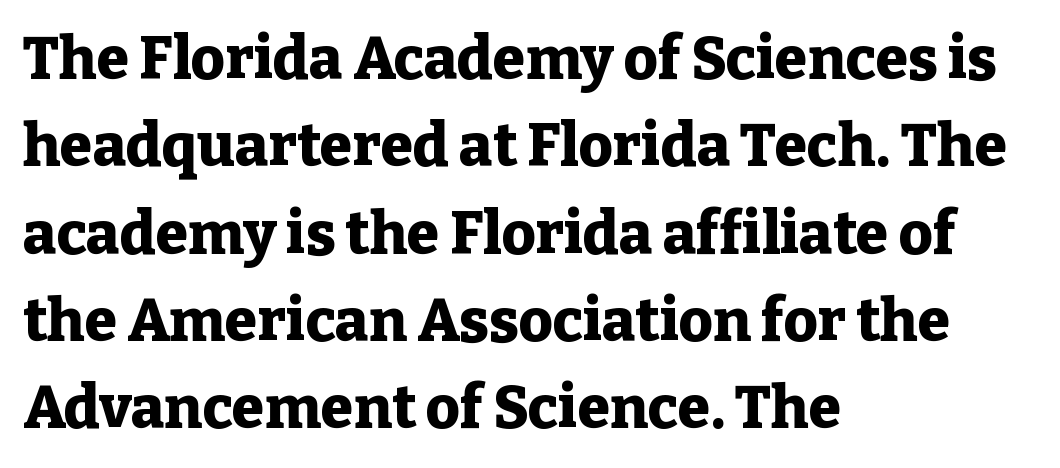
The image shows 59 px heavy serif type, upright; set left-aligned, normal line spacing (1.48x), normal letter spacing, not underlined; low stroke contrast and a medium x-height.
